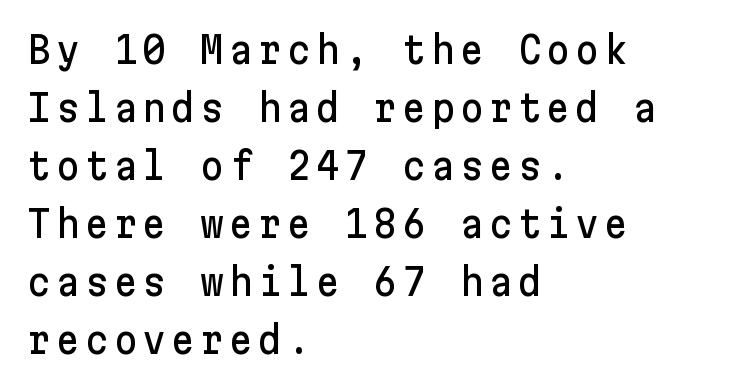
Leftover space on each line is placed entirely after the last word. What kind of face is this? One without serifs — a sans. The letters stand straight up with perfectly vertical stems. Compared with typical paragraphs, the rows here are spaced about the same. The space beneath each line is pristine and unruled.
